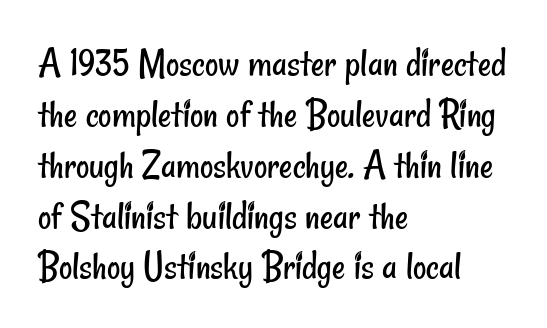
The image shows 41 px regular-weight, condensed sans-serif type; set left-aligned, line spacing 1.24x, normal letter spacing, not underlined; low stroke contrast and a small x-height.
